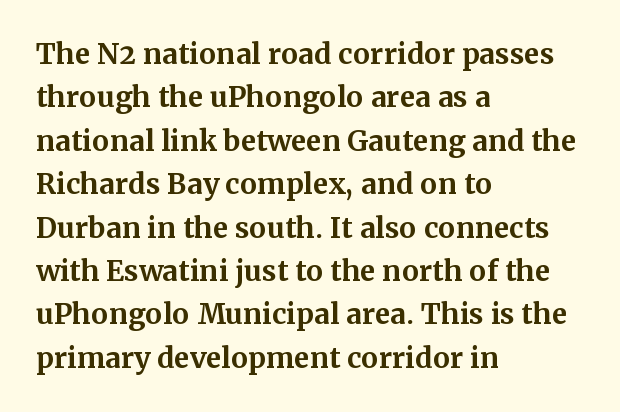
{"serif": "yes", "italic": "no", "bold": "yes", "weight": "bold", "width": "normal", "stroke_contrast": "medium", "x_height": "medium", "monospaced": "no", "underline": "no", "align": "left", "line_spacing": "normal", "line_spacing_ratio": 1.55, "letter_spacing": "normal", "letter_spacing_em": 0.0, "glyph_px": 28}
